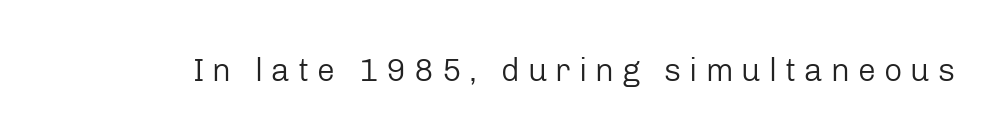
Q: Is the text bold? A: No.
Q: Is the text italic (slanted)? A: No, it is upright.
Q: Is the typeface a serif or a sans-serif typeface? A: Sans-serif.
Q: Is the text underlined? A: No.
Q: Is the spacing between letters normal or unusually wide? A: Unusually wide.
Q: Width (condensed, normal, or wide)? A: Normal.
Q: Stroke contrast? A: Low.
Q: x-height? A: Medium.
Q: Monospaced? A: No.
